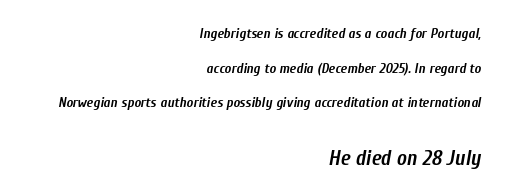
The image shows 21 px bold type, italic (leaning right); set right-aligned, loose line spacing (2.48x), normal letter spacing, not underlined; the second (bottom) block is 1.5x larger.
